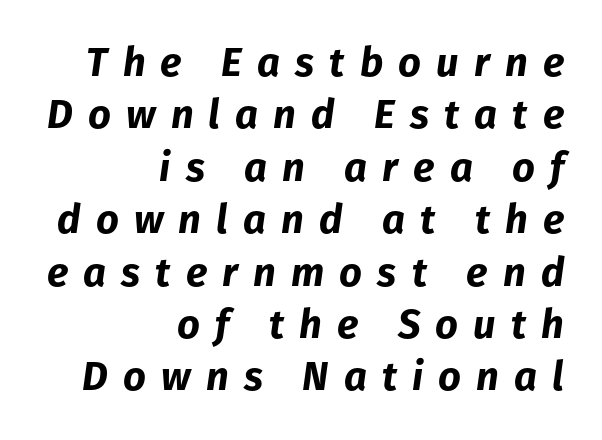
Q: Is the text bold? A: Yes.
Q: Is the text italic (slanted)? A: Yes, it leans right by about 8 degrees.
Q: Is the text underlined? A: No.
Q: How is the paragraph aligned? A: Right-aligned.
Q: Is the spacing between letters normal or unusually wide? A: Unusually wide.
Q: Is the spacing between lines tight, normal or loose? A: Normal.
Q: Width (condensed, normal, or wide)? A: Normal.
Q: Stroke contrast? A: Low.
Q: x-height? A: Medium.
Q: Monospaced? A: No.
